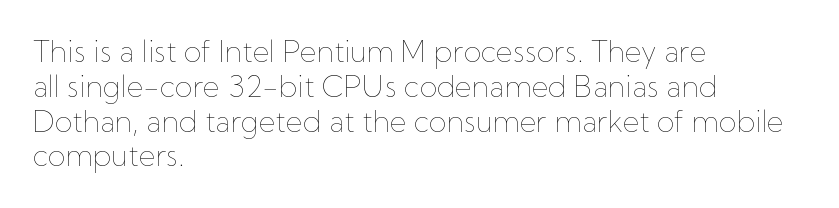
The image shows 29 px thin type, upright; set left-aligned, line spacing 1.2x, normal letter spacing, not underlined; low stroke contrast and a medium x-height.
